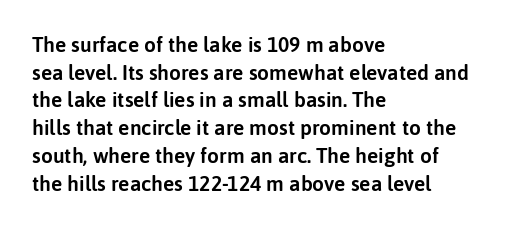
{"italic": "no", "underline": "no", "align": "left", "line_spacing": "normal", "line_spacing_ratio": 1.32, "letter_spacing": "normal", "letter_spacing_em": 0.0, "glyph_px": 21}
